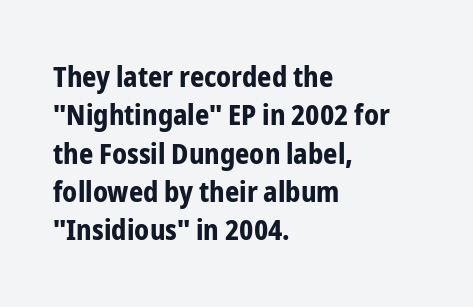
Q: Is the text bold? A: Yes.
Q: Is the text italic (slanted)? A: No, it is upright.
Q: Is the typeface a serif or a sans-serif typeface? A: Sans-serif.
Q: Is the text underlined? A: No.
Q: How is the paragraph aligned? A: Left-aligned.
Q: Is the spacing between letters normal or unusually wide? A: Normal.
Q: Is the spacing between lines tight, normal or loose? A: Normal.
Q: Width (condensed, normal, or wide)? A: Condensed.
Q: Stroke contrast? A: Low.
Q: x-height? A: Medium.
Q: Monospaced? A: No.
